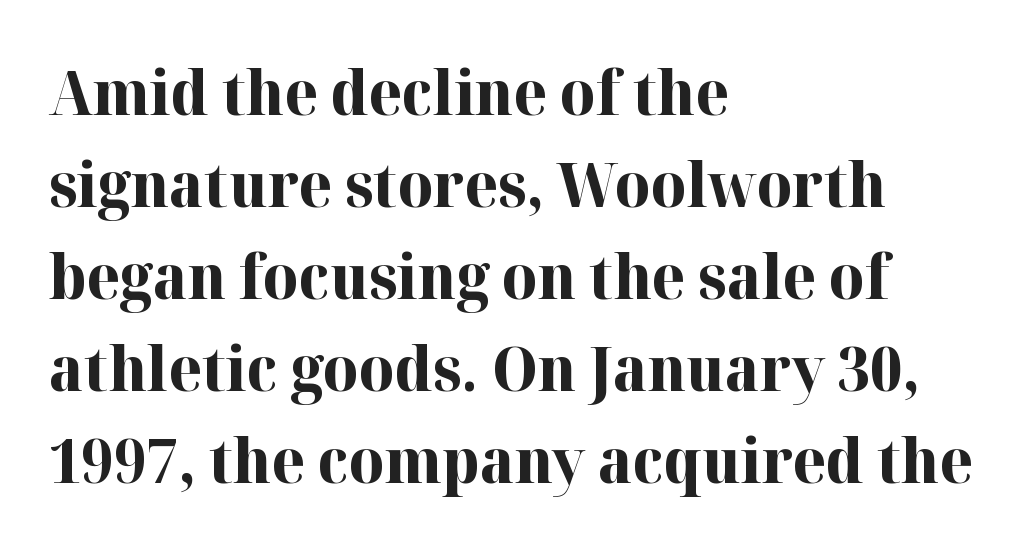
The image shows 61 px bold serif type, upright; set left-aligned, normal line spacing (1.51x), normal letter spacing, not underlined; high stroke contrast and a medium x-height.
